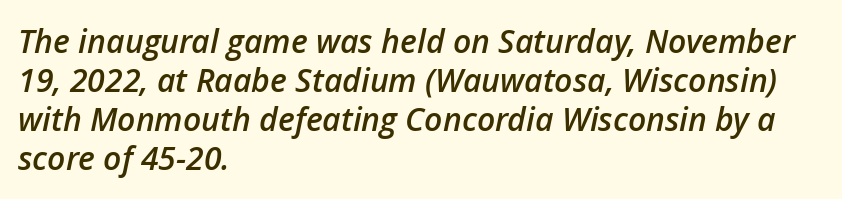
The image shows 32 px semibold type, italic (leaning right); set left-aligned, line spacing 1.22x, normal letter spacing, not underlined; low stroke contrast and a medium x-height.
